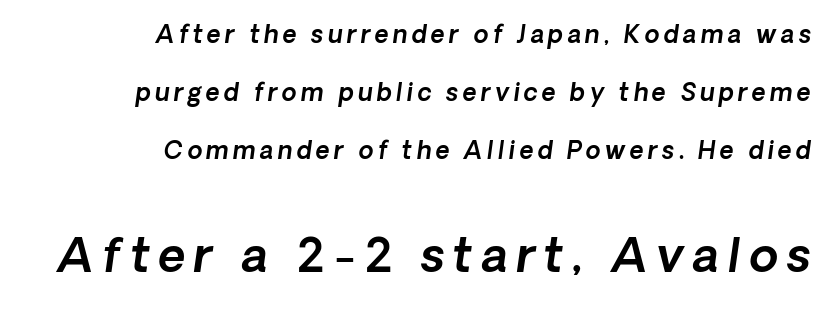
Slant detected: the letters are inclined. Just letters on the line, the space beneath them empty. Notice how the passage keeps a crisp vertical edge on the right only. Interline gaps are noticeably wide in this sample. Do the characters align in a grid? No, the font is proportional.
